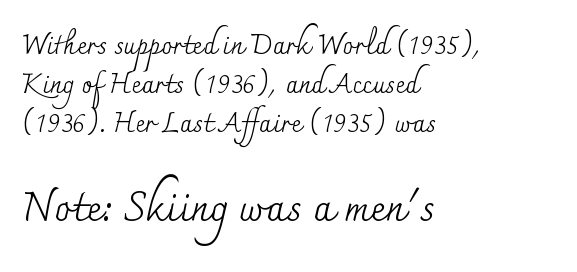
{"serif": "yes", "bold": "no", "weight": "regular", "width": "normal", "stroke_contrast": "medium", "x_height": "small", "monospaced": "no", "underline": "no", "align": "left", "line_spacing": "normal", "line_spacing_ratio": 1.45, "letter_spacing": "normal", "letter_spacing_em": 0.0, "larger_block": "second", "size_ratio": 1.52, "glyph_px": 41}
